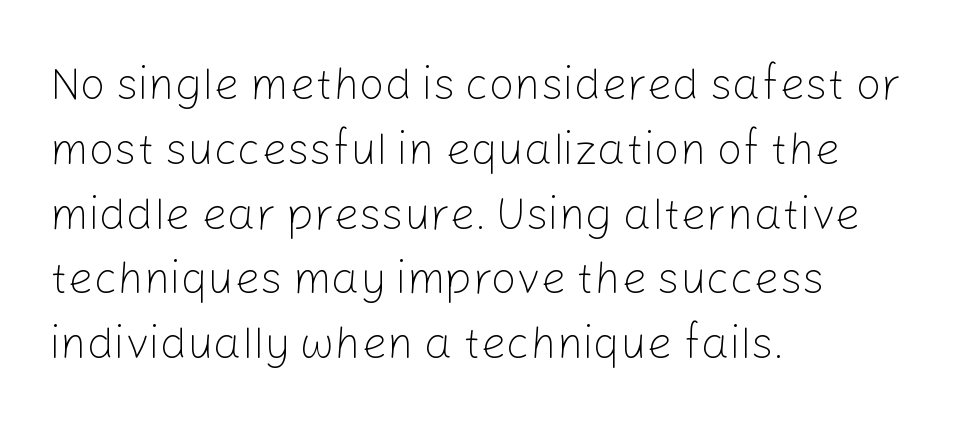
Alignment: flush left. In terms of letterspacing, this is plain default setting. Letterform terminals end flat and unadorned throughout the passage. In terms of posture, this sample is upright.
